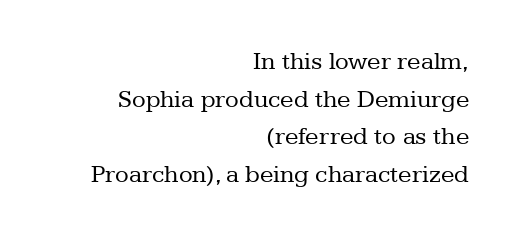
{"italic": "no", "bold": "no", "underline": "no", "align": "right", "line_spacing": "normal", "line_spacing_ratio": 1.51, "letter_spacing": "normal", "letter_spacing_em": 0.0, "glyph_px": 25}
